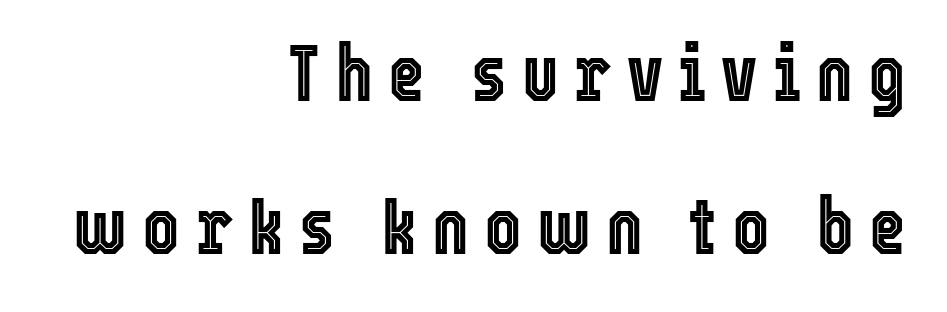
{"italic": "no", "width": "condensed", "x_height": "medium", "monospaced": "no", "underline": "no", "align": "right", "line_spacing": "loose", "line_spacing_ratio": 1.94, "glyph_px": 79}
